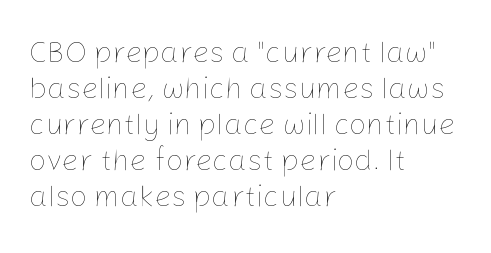
The gaps between neighbouring characters are ordinary and unremarkable. Only glyphs here, with clear space below each row. The lines in this sample share a left origin and differ only in where they stop. Compared with a typical body face, this is equally light or lighter still. Character widths vary here, with narrow letters taking less room than wide ones.
